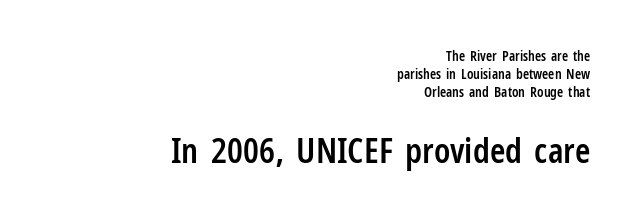
The rows are spaced the way most documents space them. Summary of weight: moderately heavy, a semibold. The setting favours the right margin, as signatures and pull-quotes sometimes do. Proportional: the letters do not fall into vertical columns.
